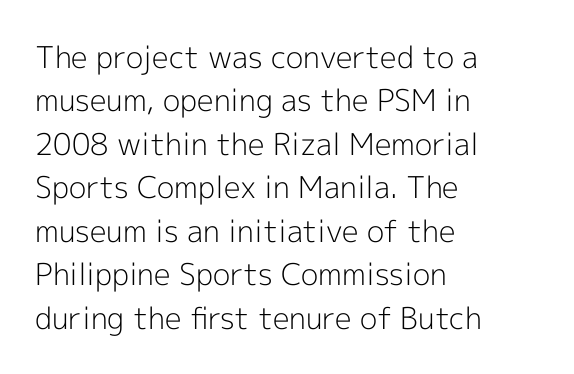
How are the letters spaced? Ordinarily, with no added tracking. The text was rendered using a sans face with plain stroke endings. Quick note: not italic, upright. Just letters on the line, the space beneath them empty. The passage shown is typed in a proportional face where columns would drift.
